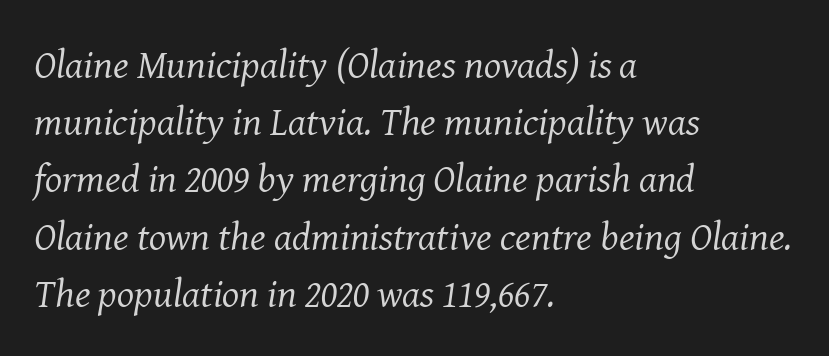
The image shows 40 px regular-weight serif type, italic (leaning right); set left-aligned, normal line spacing (1.43x), normal letter spacing, not underlined; medium stroke contrast and a medium x-height.
